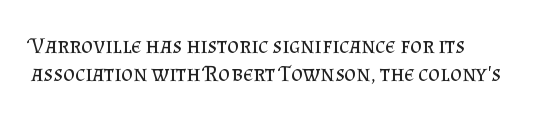
The image shows 23 px text type, upright; set line spacing 1.22x, normal letter spacing, not underlined.
